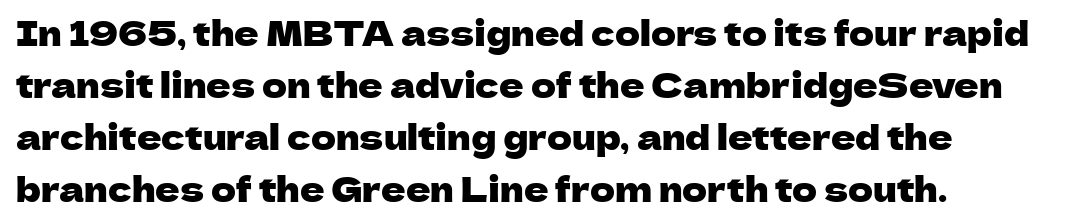
A typesetter would call this leading conventional body-copy spacing. Italic: no, the glyphs are upright roman. Between one letter and the next there's only the usual sliver of space. Is this a sans? Yes — the strokes have no serifs. The rendering uses natural spacing where letterforms have individual widths.
